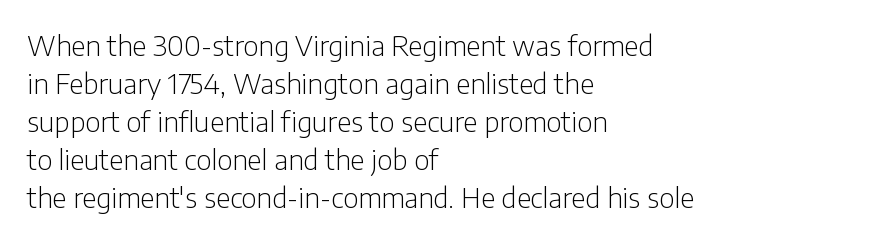
{"serif": "no", "italic": "no", "bold": "no", "weight": "light", "width": "condensed", "stroke_contrast": "low", "x_height": "medium", "monospaced": "no", "underline": "no", "align": "left", "line_spacing": "normal", "line_spacing_ratio": 1.36, "letter_spacing": "normal", "letter_spacing_em": 0.0, "glyph_px": 28}
